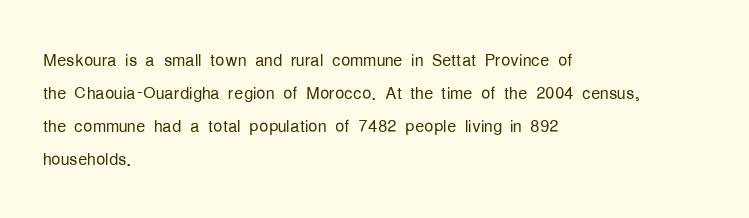
Honestly, the row spacing looks completely unremarkable. Caption: face not bold, strokes unweighted. Posture: vertical. This rendering features lettering with no underline. The setting favours the left margin, as ordinary paragraphs usually do.
